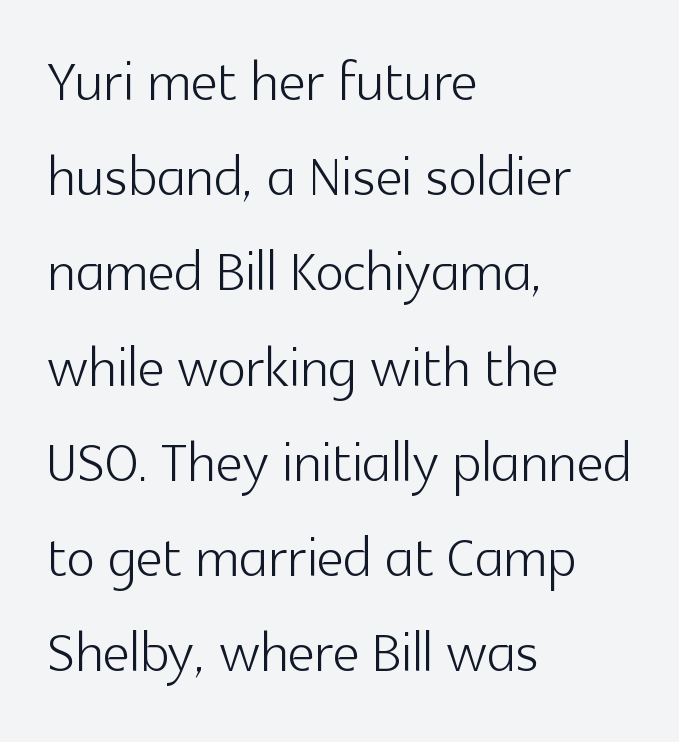
The image shows 75 px light sans-serif type, upright; set left-aligned, normal line spacing (1.27x), normal letter spacing, not underlined; a medium x-height.
